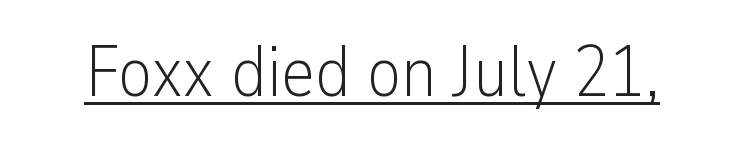
{"serif": "no", "italic": "no", "bold": "no", "weight": "light", "width": "condensed", "stroke_contrast": "low", "x_height": "medium", "monospaced": "no", "underline": "yes", "letter_spacing": "normal", "letter_spacing_em": 0.0, "glyph_px": 72}
